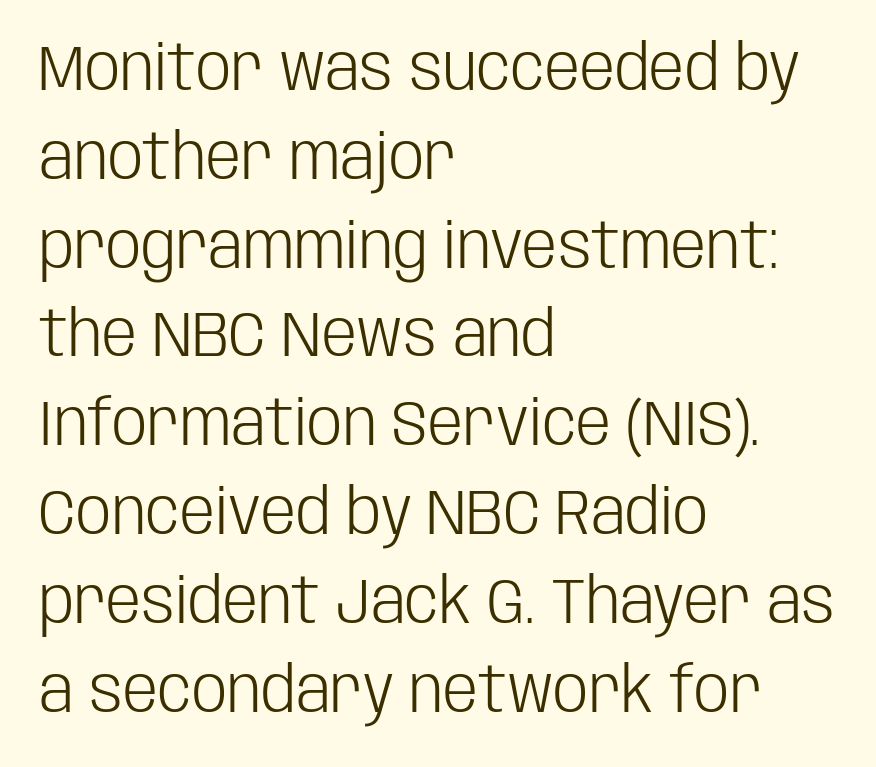
Teacher's note: observe the even left margin — that is flush-left alignment. Is there any slant? The stems are plumb. A sans-serif font was chosen for this passage. The face used here is rendered with its standard letterfit. The letterforms sit at book weight or below. A typesetter would call this leading conventional body-copy spacing.
